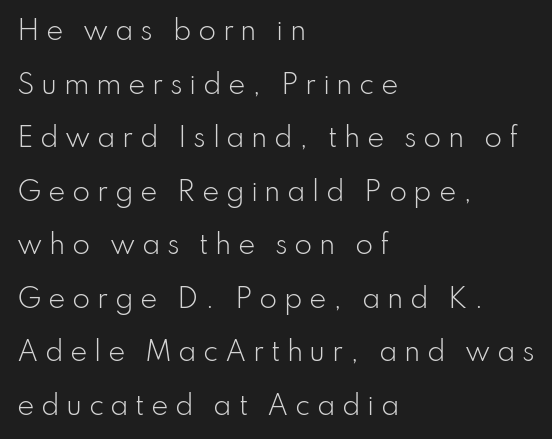
{"italic": "no", "bold": "no", "underline": "no", "align": "left", "line_spacing": "loose", "line_spacing_ratio": 2.06, "letter_spacing": "wide", "letter_spacing_em": 0.25, "glyph_px": 26}
